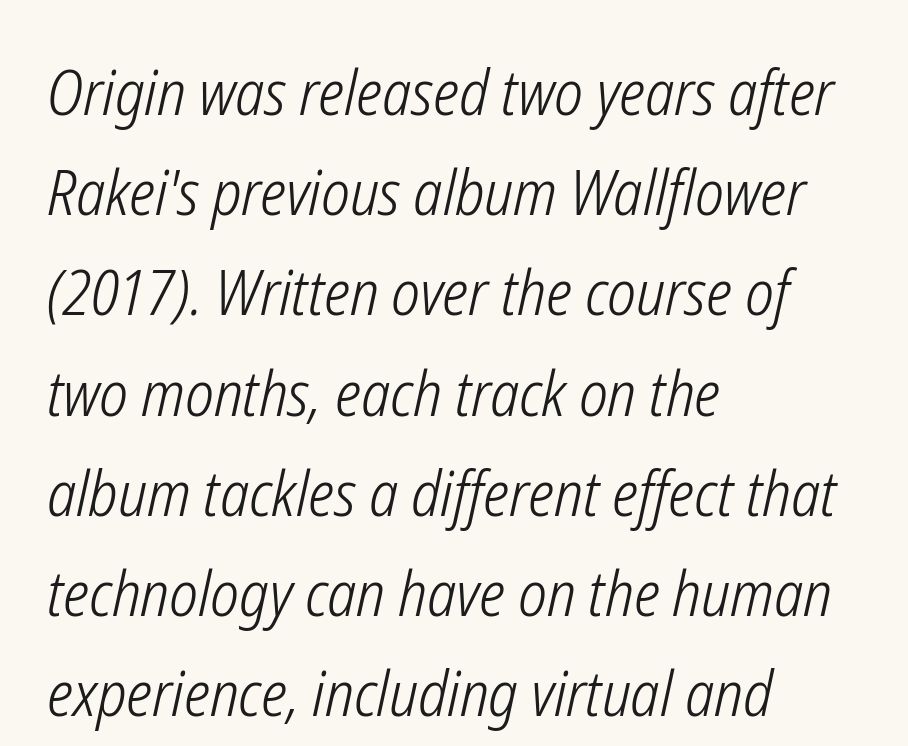
{"italic": "yes", "lean": "right", "slant_degrees": 12, "bold": "no", "weight": "light", "width": "condensed", "stroke_contrast": "low", "x_height": "medium", "monospaced": "no", "underline": "no", "align": "left", "line_spacing": "normal", "line_spacing_ratio": 1.59, "letter_spacing": "normal", "letter_spacing_em": 0.0, "glyph_px": 63}
